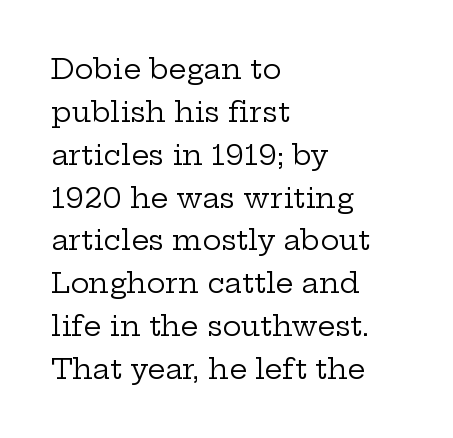
The image shows 28 px regular-weight, wide serif type, upright; set left-aligned, normal line spacing (1.53x), normal letter spacing, not underlined; low stroke contrast and a medium x-height.
